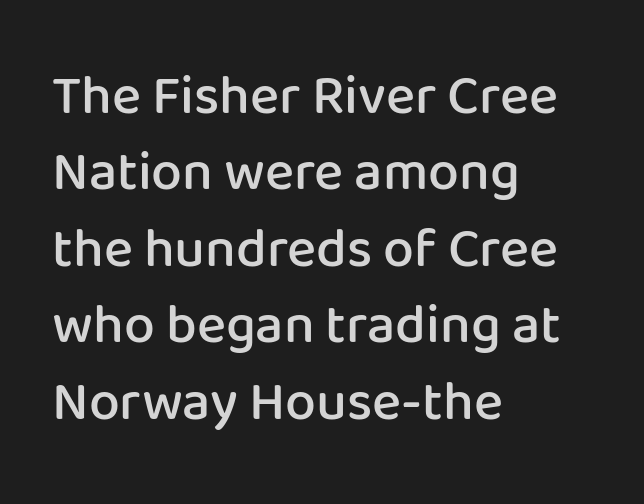
Q: Is the text bold? A: Semi-bold.
Q: Is the text italic (slanted)? A: No, it is upright.
Q: Is the typeface a serif or a sans-serif typeface? A: Sans-serif.
Q: Is the text underlined? A: No.
Q: How is the paragraph aligned? A: Left-aligned.
Q: Is the spacing between letters normal or unusually wide? A: Normal.
Q: Is the spacing between lines tight, normal or loose? A: Normal.
Q: Width (condensed, normal, or wide)? A: Normal.
Q: Stroke contrast? A: Low.
Q: x-height? A: Medium.
Q: Monospaced? A: No.
